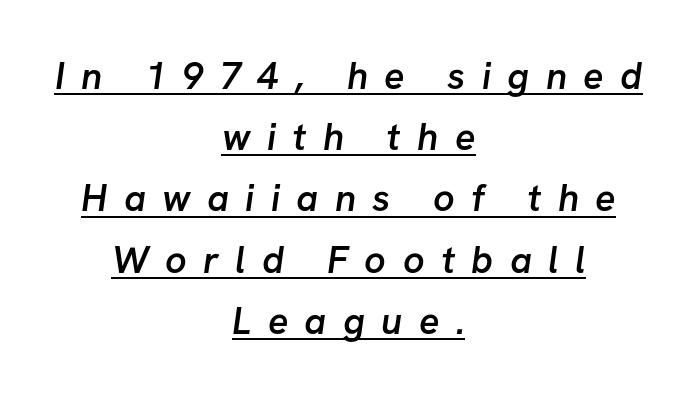
Q: Is the text bold? A: Semi-bold.
Q: Is the typeface a serif or a sans-serif typeface? A: Sans-serif.
Q: Is the text underlined? A: Yes.
Q: How is the paragraph aligned? A: Centered.
Q: Is the spacing between letters normal or unusually wide? A: Unusually wide.
Q: Is the spacing between lines tight, normal or loose? A: Normal.
Q: Width (condensed, normal, or wide)? A: Normal.
Q: Stroke contrast? A: Low.
Q: x-height? A: Medium.
Q: Monospaced? A: No.
